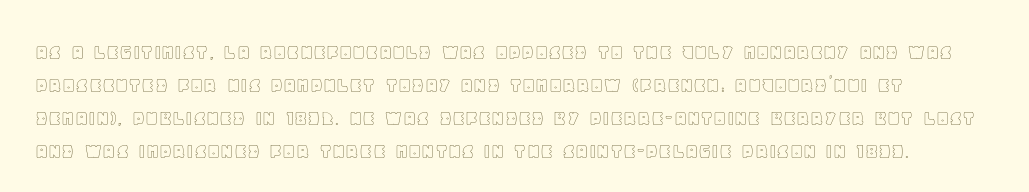
The gap between lines stays unmarked. Students, note that the glyphs here touch the page at normal intervals. In terms of posture, this sample is upright. A normal amount of white space separates one row of letters from the next.
